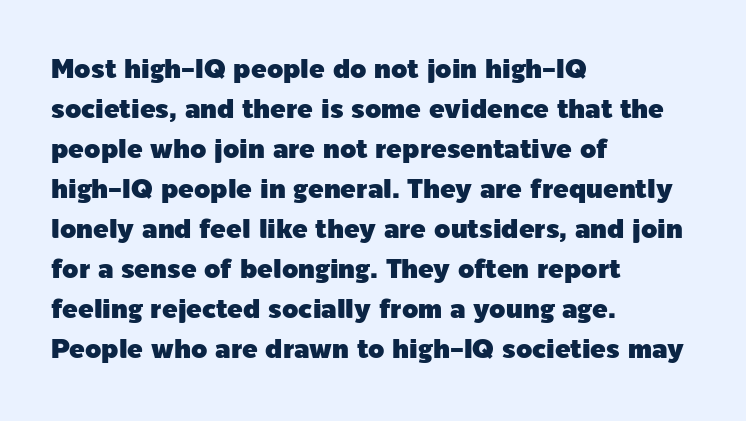
Q: Is the text italic (slanted)? A: No, it is upright.
Q: Is the text underlined? A: No.
Q: How is the paragraph aligned? A: Left-aligned.
Q: Is the spacing between letters normal or unusually wide? A: Normal.
Q: Is the spacing between lines tight, normal or loose? A: Normal.
